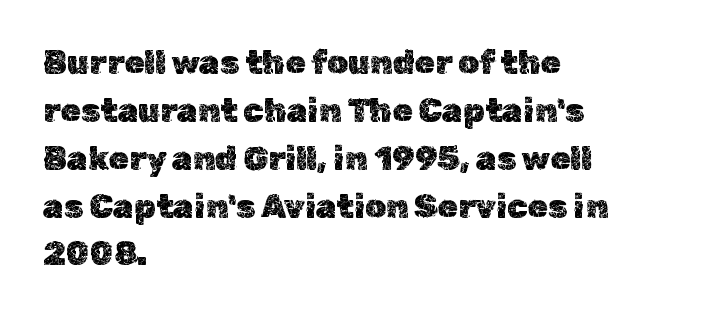
The image shows 33 px text type, upright; set left-aligned, normal line spacing (1.45x), normal letter spacing, not underlined; a medium x-height.
